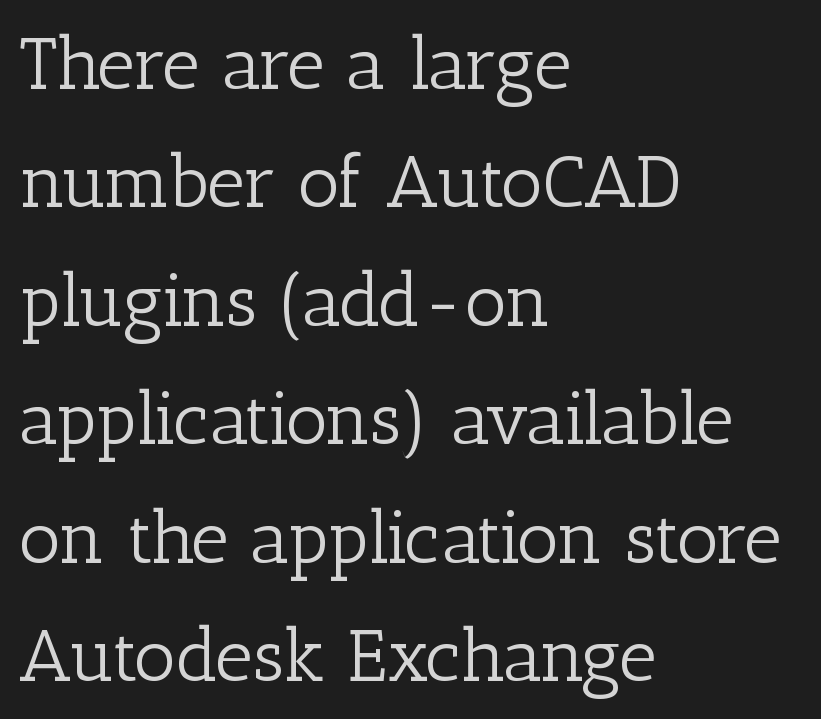
Spacing between characters is what you'd get straight out of the box. The letters stand upright; this is a roman face. One-word summary of the alignment: left. Honestly, there is no underline to notice here at all.
